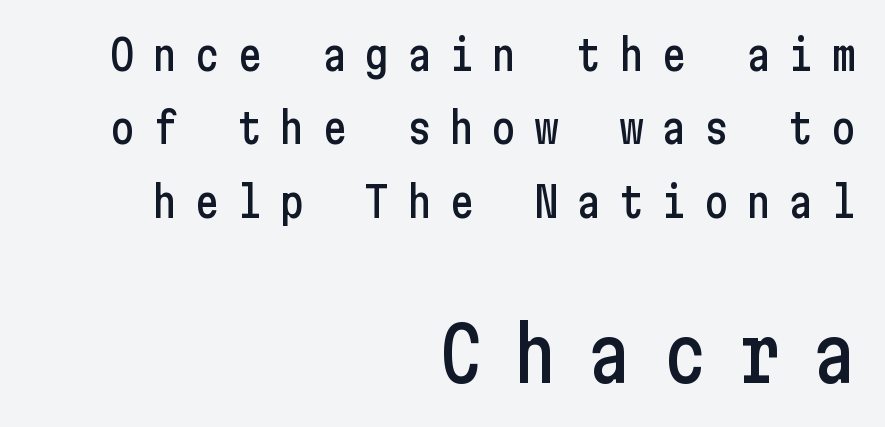
{"serif": "no", "italic": "no", "width": "condensed", "stroke_contrast": "low", "x_height": "medium", "underline": "no", "align": "right", "line_spacing_ratio": 1.75, "letter_spacing": "wide", "letter_spacing_em": 0.41, "larger_block": "second", "size_ratio": 1.76, "glyph_px": 74}
